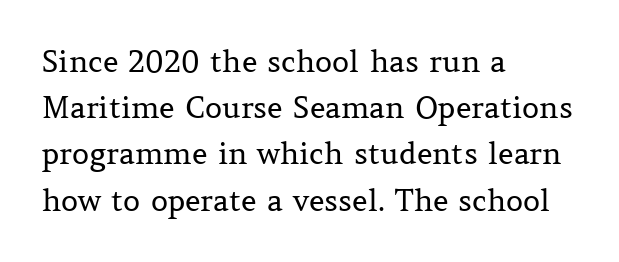
Q: Is the text bold? A: No.
Q: Is the text italic (slanted)? A: No, it is upright.
Q: Is the typeface a serif or a sans-serif typeface? A: Serif.
Q: Is the text underlined? A: No.
Q: How is the paragraph aligned? A: Left-aligned.
Q: Is the spacing between letters normal or unusually wide? A: Normal.
Q: Is the spacing between lines tight, normal or loose? A: Normal.
Q: Width (condensed, normal, or wide)? A: Normal.
Q: Stroke contrast? A: Medium.
Q: x-height? A: Medium.
Q: Monospaced? A: No.
